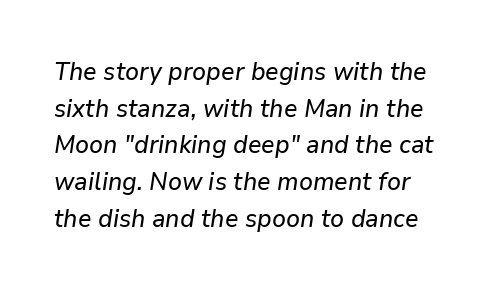
The leading is moderate, giving the passage an even texture. Students, note that the glyphs here touch the page at normal intervals. Descender tails drop into unmarked territory. The font's italic variant was chosen for this text.
